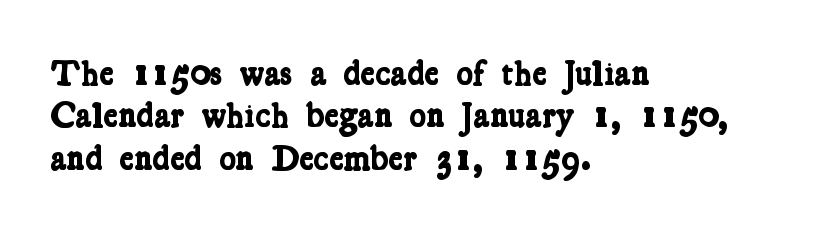
Serifs: yes, visible at the terminals of the letterforms. Underline: absent. These lines carry a lot of weight — the face is fully bold. The line texture is even and compact thanks to regular tracking. The passage shown is typed in a proportional face where columns would drift.
